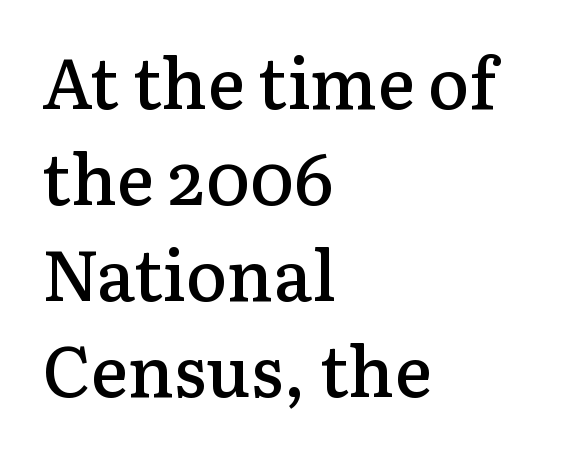
The characters look somewhat weighty, a semibold short of true bold. These lines are rendered in a variable-pitch font. The passage shown stacks its lines at a standard gap. This sample uses a serif face. Default kerning and tracking; the words read as compact shapes.
